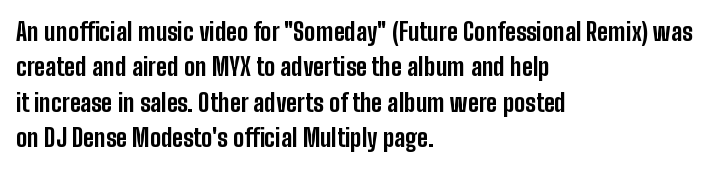
{"italic": "no", "bold": "yes", "underline": "no", "align": "left", "line_spacing": "normal", "line_spacing_ratio": 1.42, "letter_spacing": "normal", "letter_spacing_em": 0.0, "glyph_px": 25}
